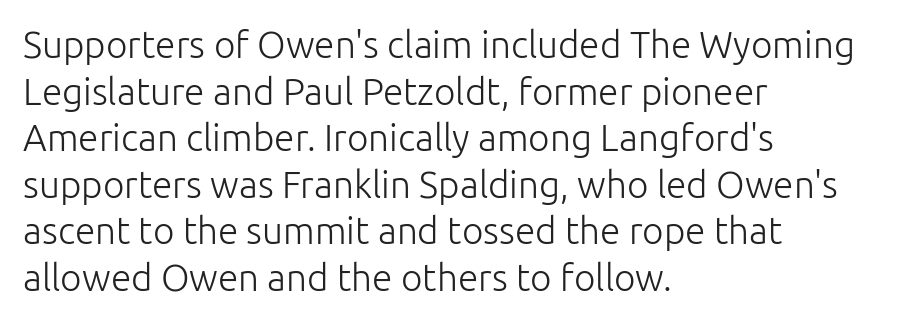
The image shows 37 px light sans-serif type, upright; set left-aligned, normal line spacing (1.26x), normal letter spacing, not underlined; low stroke contrast and a medium x-height.
